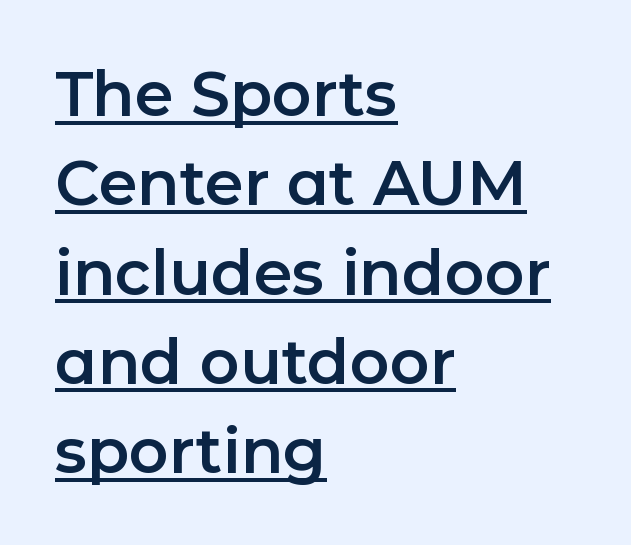
The image shows 62 px sans-serif type, upright; set left-aligned, normal line spacing (1.44x), normal letter spacing, underlined; low stroke contrast and a medium x-height.
